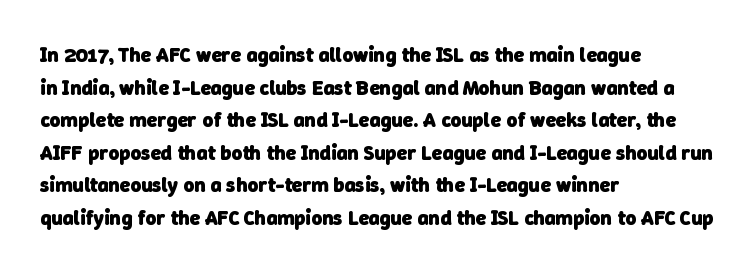
The image shows 21 px bold type; set left-aligned, normal line spacing (1.55x), normal letter spacing, not underlined.
